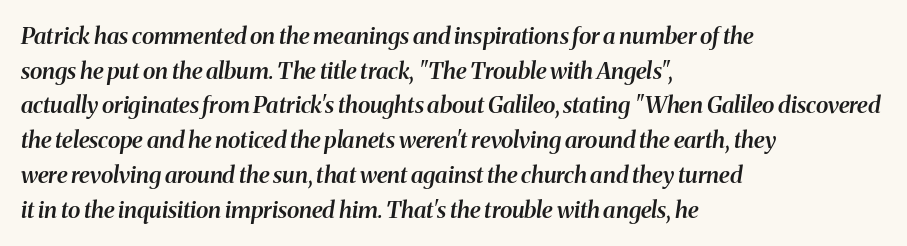
{"italic": "yes", "lean": "right", "slant_degrees": 8, "bold": "semi", "underline": "no", "align": "left", "line_spacing": "normal", "line_spacing_ratio": 1.51, "letter_spacing": "normal", "letter_spacing_em": 0.0, "glyph_px": 23}
